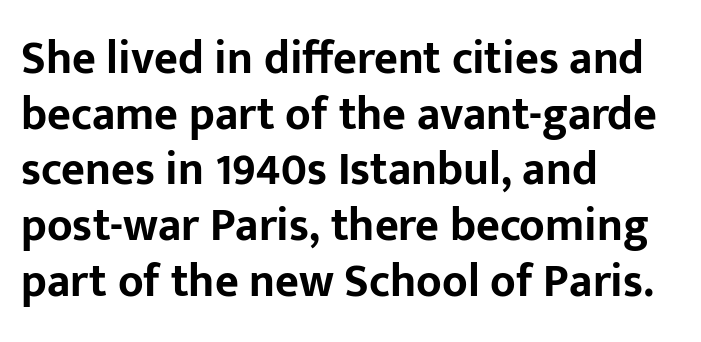
Q: Is the text bold? A: Yes.
Q: Is the text italic (slanted)? A: No, it is upright.
Q: Is the typeface a serif or a sans-serif typeface? A: Sans-serif.
Q: Is the text underlined? A: No.
Q: How is the paragraph aligned? A: Left-aligned.
Q: Is the spacing between letters normal or unusually wide? A: Normal.
Q: Width (condensed, normal, or wide)? A: Normal.
Q: Stroke contrast? A: Low.
Q: x-height? A: Medium.
Q: Monospaced? A: No.
